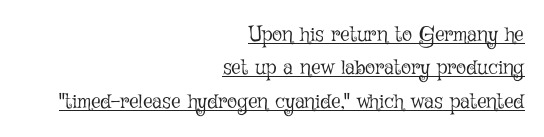
{"italic": "no", "bold": "no", "underline": "yes", "align": "right", "line_spacing": "normal", "line_spacing_ratio": 1.59, "letter_spacing": "normal", "letter_spacing_em": 0.0, "glyph_px": 21}
